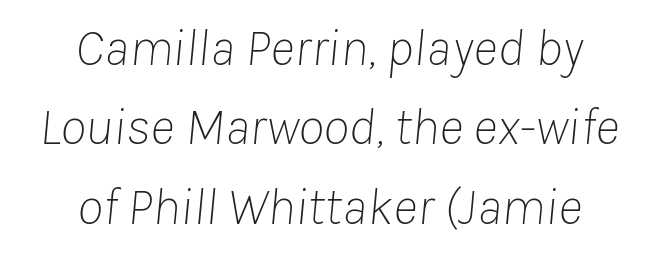
The image shows 53 px thin type, italic (leaning right); set centered, normal line spacing (1.5x), normal letter spacing, not underlined; low stroke contrast and a medium x-height.
